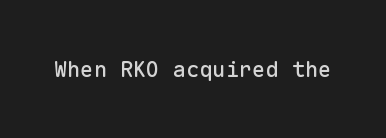
The image shows 22 px text type, upright; set normal letter spacing, not underlined.
